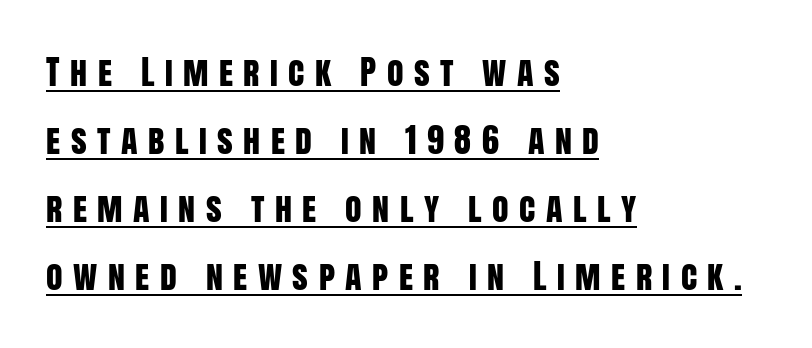
The image shows 34 px condensed sans-serif type, upright; set left-aligned, loose line spacing (2.0x), unusually wide letter spacing (+0.31 em), underlined; low stroke contrast and a large x-height.
